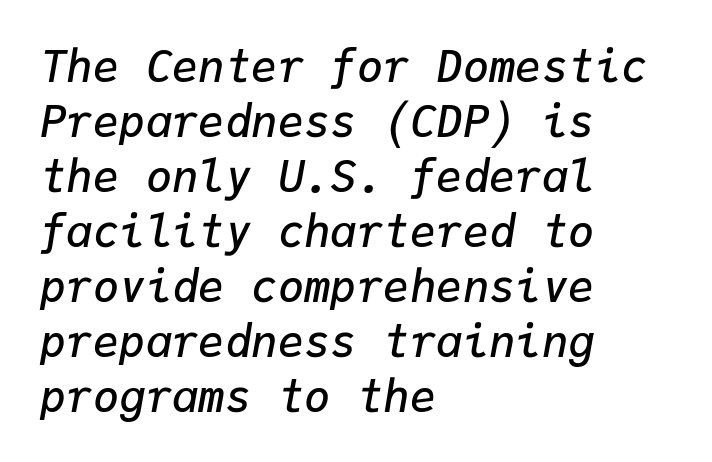
{"italic": "yes", "lean": "right", "slant_degrees": 9, "bold": "semi", "weight": "semibold", "width": "normal", "stroke_contrast": "low", "x_height": "medium", "monospaced": "yes", "underline": "no", "align": "left", "line_spacing": "normal", "line_spacing_ratio": 1.25, "letter_spacing": "normal", "letter_spacing_em": 0.0, "glyph_px": 44}
